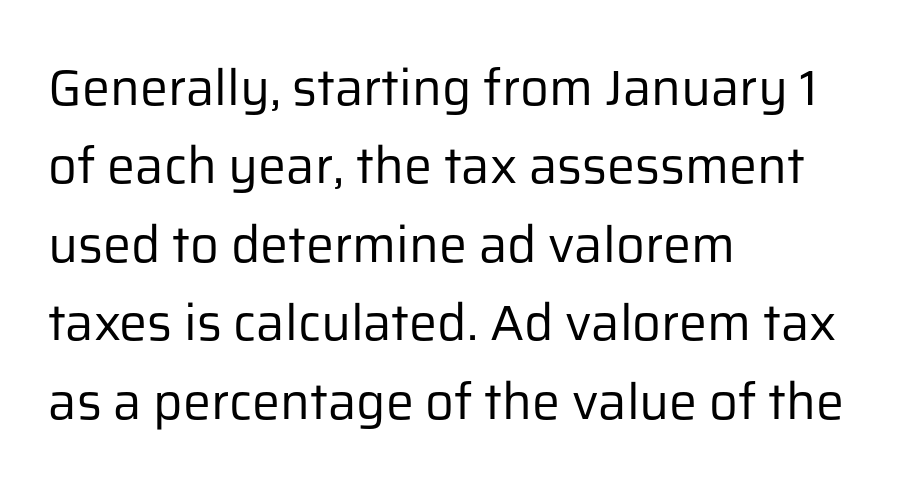
{"serif": "no", "italic": "no", "bold": "no", "weight": "regular", "width": "normal", "stroke_contrast": "low", "x_height": "medium", "monospaced": "no", "underline": "no", "align": "left", "line_spacing": "normal", "line_spacing_ratio": 1.57, "letter_spacing": "normal", "letter_spacing_em": 0.0, "glyph_px": 50}
